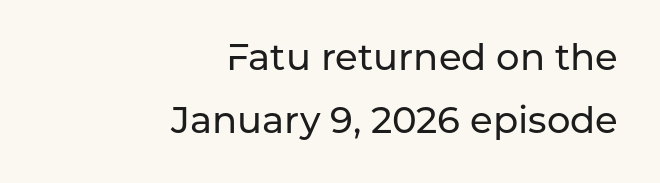
Each word holds together tightly as a unit, with standard inter-letter gaps. Rule under the text: the space is simply empty. Interline gaps are of average width in this sample. The passage shown is typed in a proportional face where columns would drift. What kind of face is this? One without serifs — a sans. The typesetter chose a ragged-left arrangement here.
